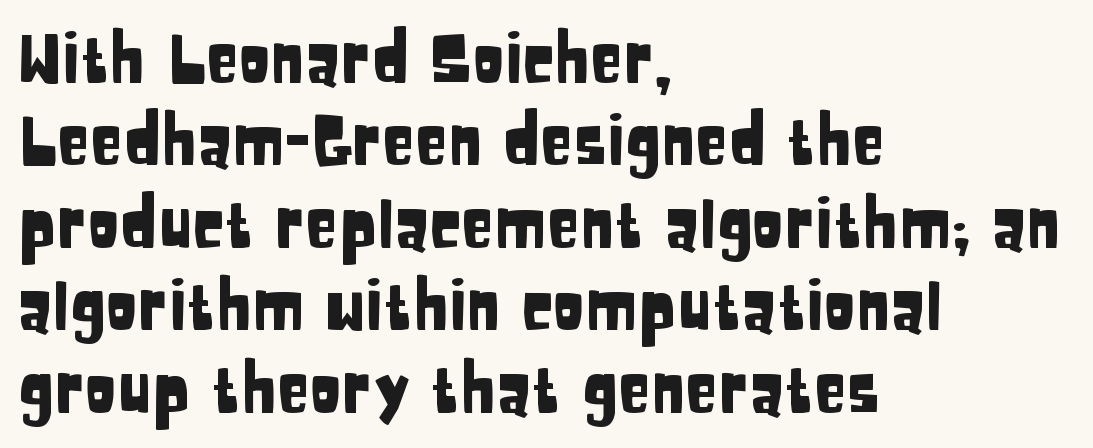
Q: Is the text italic (slanted)? A: No, it is upright.
Q: Is the typeface a serif or a sans-serif typeface? A: Sans-serif.
Q: Is the text underlined? A: No.
Q: How is the paragraph aligned? A: Left-aligned.
Q: Is the spacing between letters normal or unusually wide? A: Normal.
Q: Width (condensed, normal, or wide)? A: Condensed.
Q: Stroke contrast? A: Low.
Q: x-height? A: Large.
Q: Monospaced? A: No.
